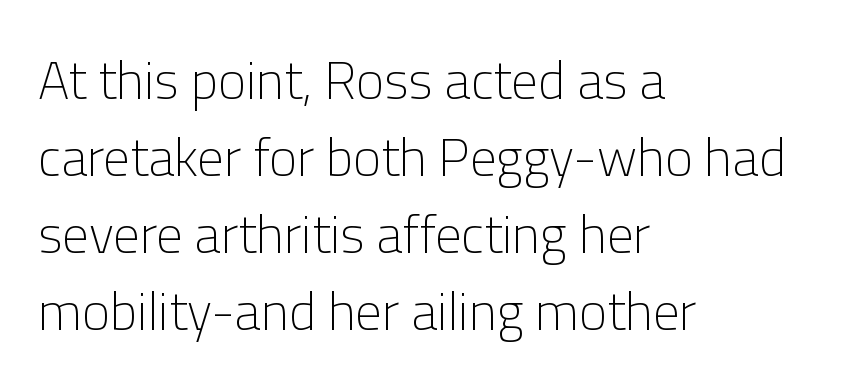
Q: Is the text bold? A: No.
Q: Is the text italic (slanted)? A: No, it is upright.
Q: Is the typeface a serif or a sans-serif typeface? A: Sans-serif.
Q: Is the text underlined? A: No.
Q: How is the paragraph aligned? A: Left-aligned.
Q: Is the spacing between letters normal or unusually wide? A: Normal.
Q: Is the spacing between lines tight, normal or loose? A: Normal.
Q: Width (condensed, normal, or wide)? A: Normal.
Q: Stroke contrast? A: Low.
Q: x-height? A: Medium.
Q: Monospaced? A: No.
